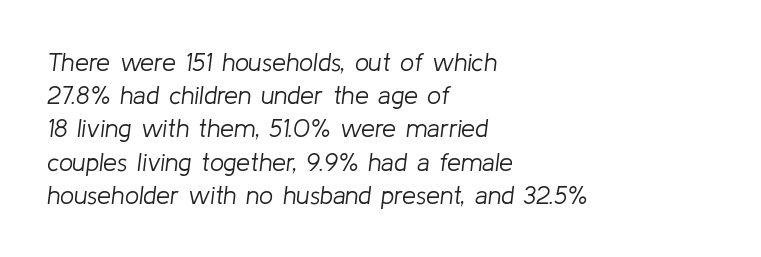
The image shows 25 px text type, italic (leaning right); set left-aligned, normal line spacing (1.33x), normal letter spacing, not underlined.
